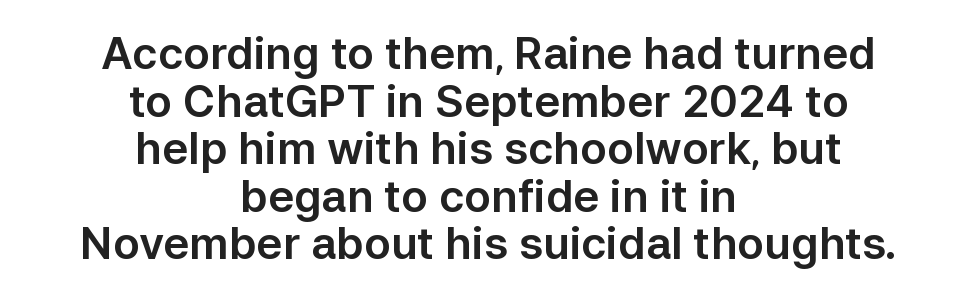
Nothing unusual about the tracking: characters are spaced as the font intends. Very little white space separates one row of letters from the next. The rendering shows plain stroke endings on the letterforms — a sans-serif design. The space beneath each line is pristine and unruled. The compositor balanced each line on the midline.
